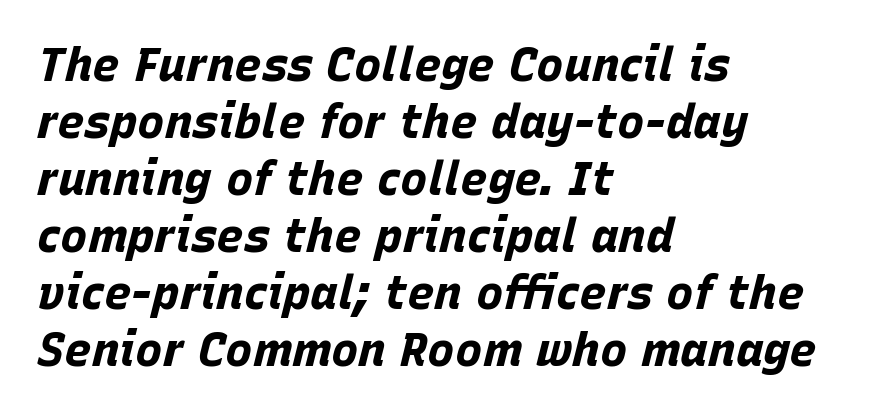
The image shows 46 px bold type, italic (leaning right); set left-aligned, line spacing 1.24x, normal letter spacing, not underlined; low stroke contrast and a large x-height.
